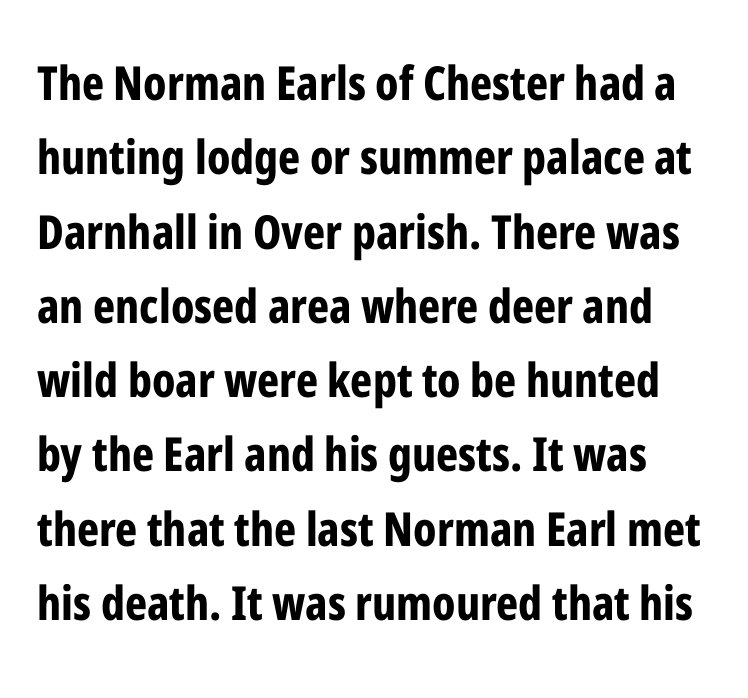
Rendered with straight, roman letterforms. Is there much room between lines? A standard amount, neither cramped nor airy. The rendering uses a bold face; every stroke is thick and dark. A sans-serif font was chosen for this passage. These lines are rendered in a variable-pitch font.
